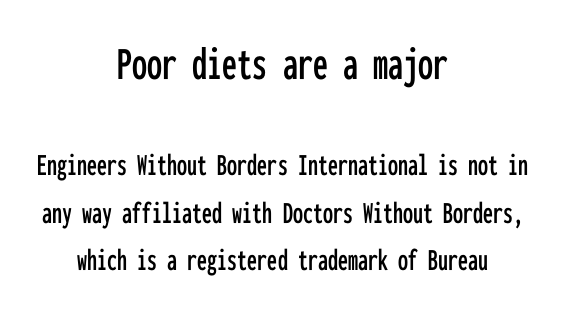
Q: Is the text italic (slanted)? A: No, it is upright.
Q: Is the typeface a serif or a sans-serif typeface? A: Sans-serif.
Q: Is the text underlined? A: No.
Q: How is the paragraph aligned? A: Centered.
Q: Is the spacing between letters normal or unusually wide? A: Normal.
Q: Is the spacing between lines tight, normal or loose? A: Normal.
Q: Which block of text is set in a larger size, the first (top) or the second (bottom)? A: The first (top) one.
Q: Width (condensed, normal, or wide)? A: Condensed.
Q: Stroke contrast? A: Low.
Q: x-height? A: Medium.
Q: Monospaced? A: Yes.
